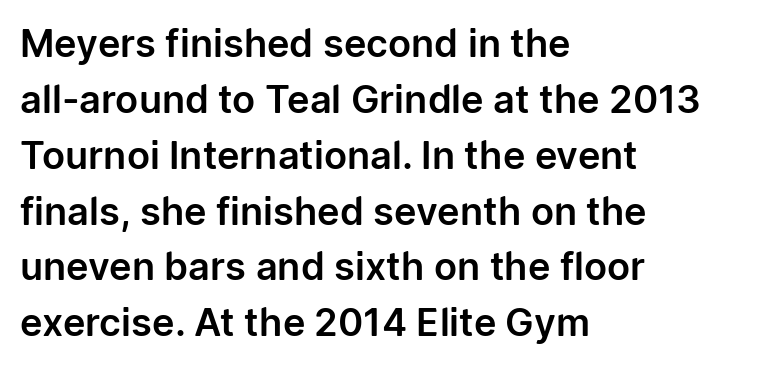
The image shows 38 px sans-serif type, upright; set left-aligned, normal line spacing (1.47x), normal letter spacing, not underlined; low stroke contrast and a medium x-height.
